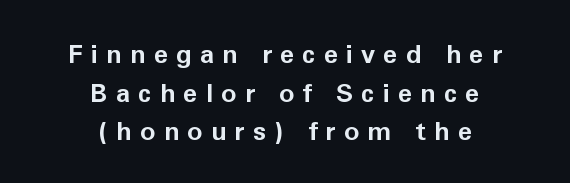
The specimen reads as upright at a glance. The setting favours the middle, as headings and verse often do. Just letters on the line, the space beneath them empty. In terms of leading, this rendering sits right in the middle. Thick stems and heavy bowls — unmistakably bold. Characters follow at a spacing far wider than the type designer built in.
